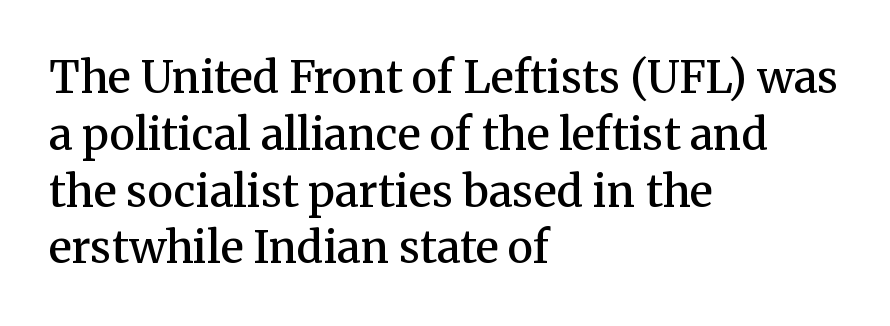
The baseline area is clear. Notice how the passage keeps a crisp vertical edge on the left only. The designer went with a serif here, giving each stem small feet. Think of a printed novel: that variable character pitch is what you see here. The lines sit at an ordinary, default distance from one another.
